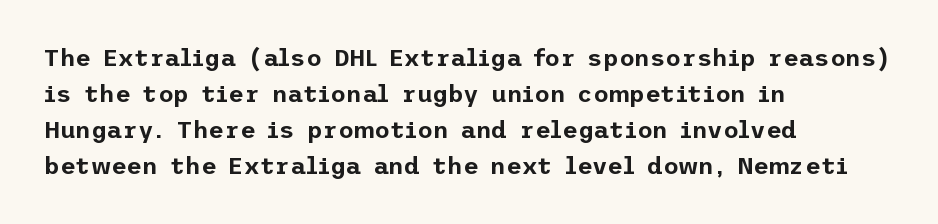
You can tell it's not italic because the verticals are truly vertical. Whoever set this chose a conventional vertical rhythm. The line texture is even and compact thanks to regular tracking. Each row of text sits above clean, open space.
